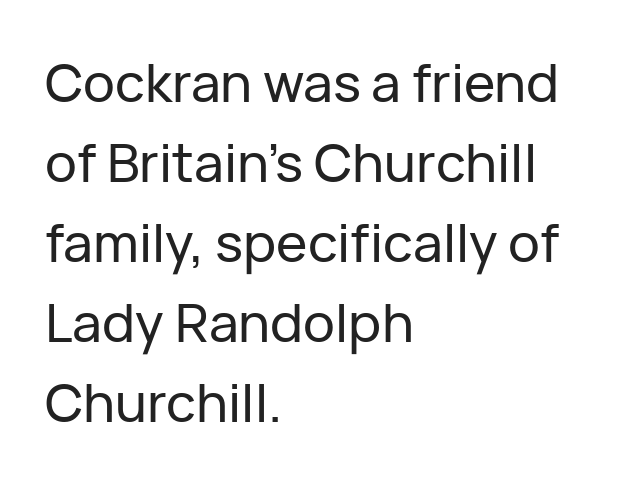
{"serif": "no", "italic": "no", "width": "normal", "stroke_contrast": "low", "x_height": "medium", "monospaced": "no", "underline": "no", "align": "left", "line_spacing": "normal", "line_spacing_ratio": 1.51, "letter_spacing": "normal", "letter_spacing_em": 0.0, "glyph_px": 53}
